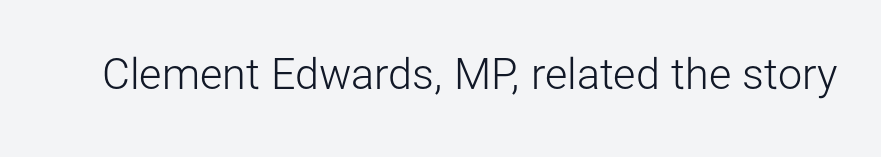
Q: Is the text bold? A: No.
Q: Is the text italic (slanted)? A: No, it is upright.
Q: Is the typeface a serif or a sans-serif typeface? A: Sans-serif.
Q: Is the text underlined? A: No.
Q: Is the spacing between letters normal or unusually wide? A: Normal.
Q: Width (condensed, normal, or wide)? A: Normal.
Q: Stroke contrast? A: Low.
Q: x-height? A: Medium.
Q: Monospaced? A: No.
